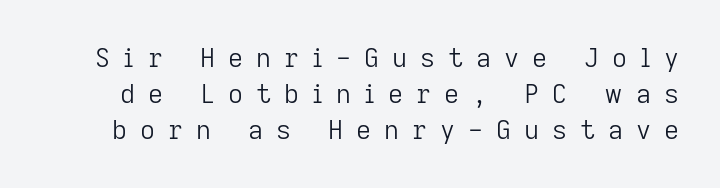
The image shows 26 px text type, upright; set normal line spacing (1.38x), unusually wide letter spacing (+0.5 em), not underlined.
